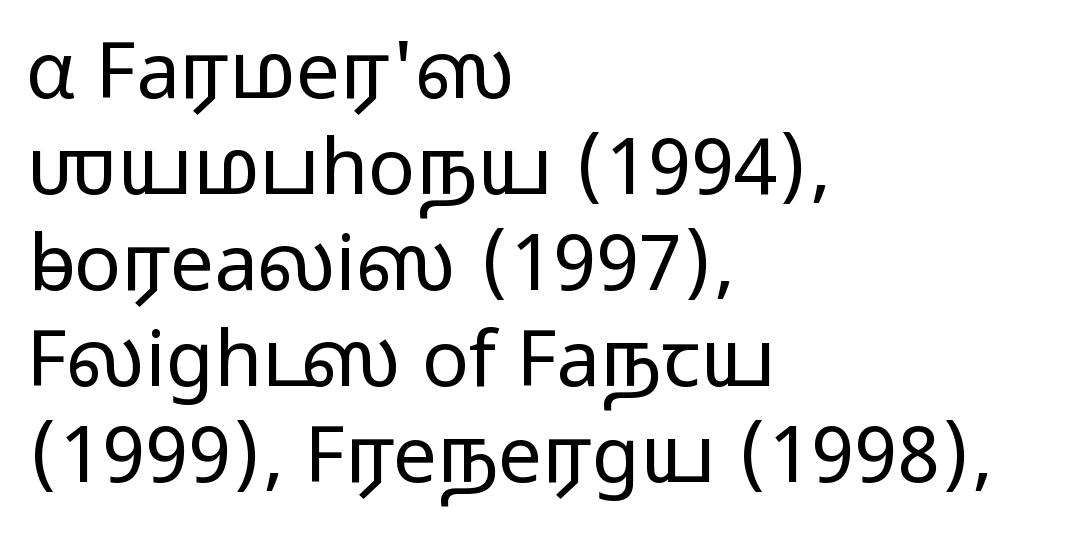
The image shows 78 px light, wide sans-serif type, upright; set left-aligned, line spacing 1.23x, normal letter spacing, not underlined; low stroke contrast and a medium x-height.
